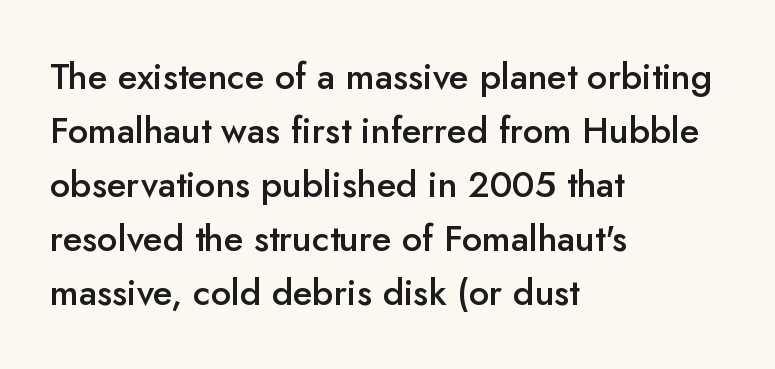
The text was rendered using a sans face with plain stroke endings. Here the designer chose a conventional face with non-uniform glyph widths. Bold? Not quite — semibold, heavier than regular but stopping short. The lines sit at an ordinary, default distance from one another. Every row of glyphs begins at an identical x-position on the left.
